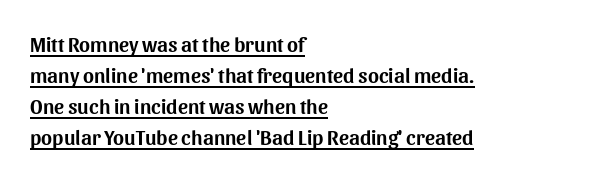
{"italic": "no", "underline": "yes", "align": "left", "line_spacing": "normal", "line_spacing_ratio": 1.48, "letter_spacing": "normal", "letter_spacing_em": 0.0, "glyph_px": 21}
